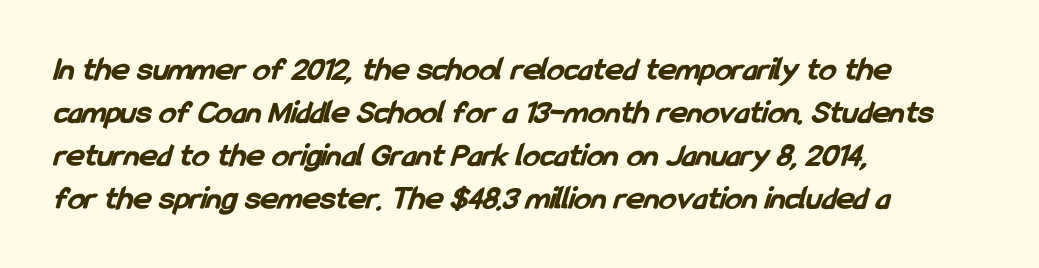
The image shows 34 px bold, condensed sans-serif type; set left-aligned, normal line spacing (1.26x), normal letter spacing, not underlined; low stroke contrast and a medium x-height.
